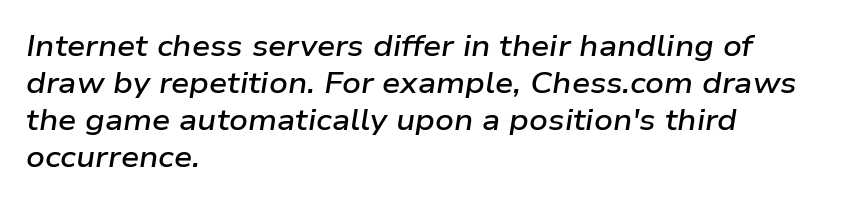
The space between consecutive lines is moderate. Short and long lines alike share a common starting point at left. What stands out about the letter spacing? Nothing — it is the standard amount. Heft: intermediate — a semibold.
